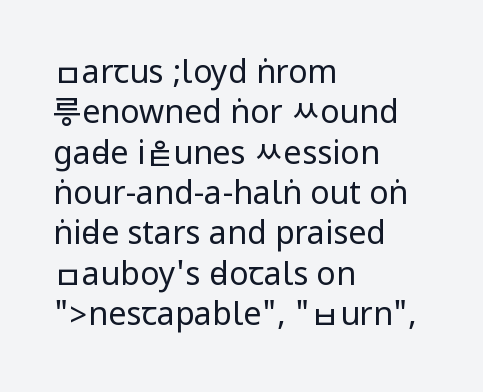
Q: Is the text bold? A: No.
Q: Is the text italic (slanted)? A: No, it is upright.
Q: Is the typeface a serif or a sans-serif typeface? A: Sans-serif.
Q: Is the text underlined? A: No.
Q: How is the paragraph aligned? A: Left-aligned.
Q: Is the spacing between letters normal or unusually wide? A: Normal.
Q: Is the spacing between lines tight, normal or loose? A: Normal.
Q: Width (condensed, normal, or wide)? A: Condensed.
Q: Stroke contrast? A: Low.
